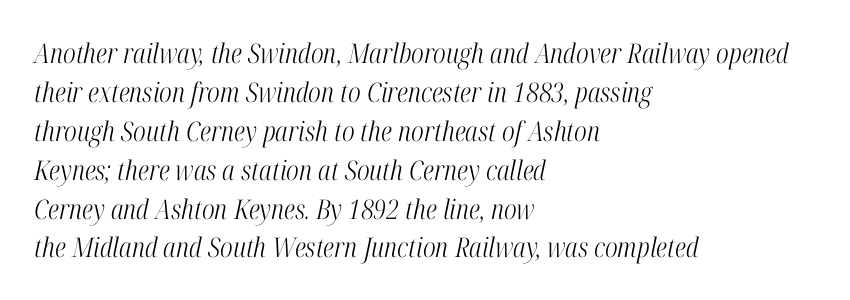
Q: Is the text bold? A: No.
Q: Is the text italic (slanted)? A: Yes, it leans right by about 12 degrees.
Q: Is the text underlined? A: No.
Q: How is the paragraph aligned? A: Left-aligned.
Q: Is the spacing between letters normal or unusually wide? A: Normal.
Q: Is the spacing between lines tight, normal or loose? A: Normal.
